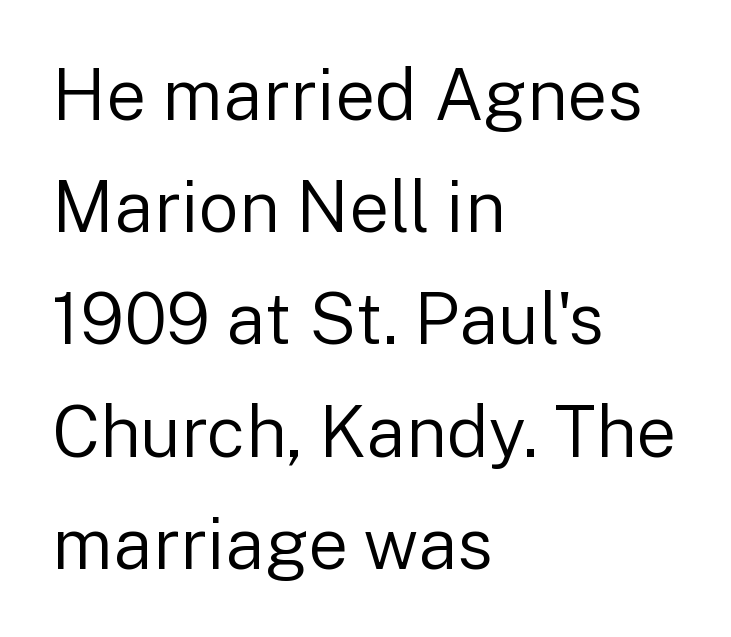
{"serif": "no", "italic": "no", "bold": "no", "weight": "regular", "width": "normal", "stroke_contrast": "low", "x_height": "medium", "monospaced": "no", "underline": "no", "align": "left", "line_spacing": "normal", "line_spacing_ratio": 1.58, "letter_spacing": "normal", "letter_spacing_em": 0.0, "glyph_px": 71}
